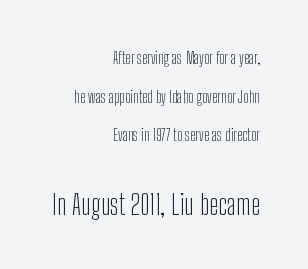
Think of a printed novel: that variable character pitch is what you see here. The string is rendered with underlining switched off. These lines stack with their right ends in a neat column. What stands out about the letter spacing? Nothing — it is the standard amount.
